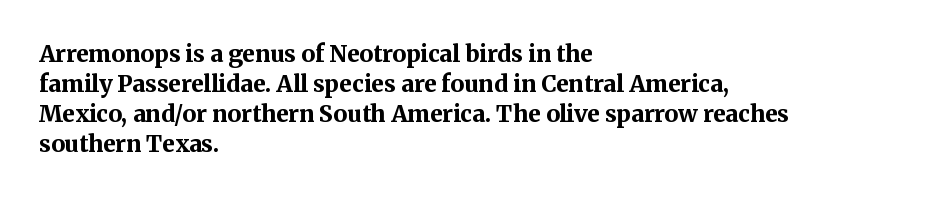
The image shows 23 px bold type, upright; set left-aligned, normal line spacing (1.3x), normal letter spacing, not underlined.
